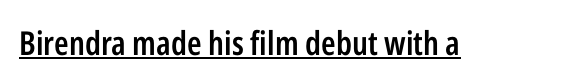
{"serif": "no", "italic": "no", "bold": "semi", "weight": "semibold", "width": "condensed", "stroke_contrast": "low", "x_height": "medium", "monospaced": "no", "underline": "yes", "letter_spacing": "normal", "letter_spacing_em": 0.0, "glyph_px": 33}
